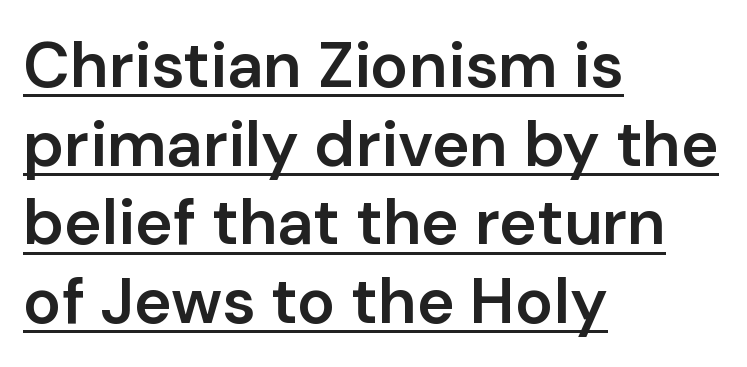
A student would call this left alignment; a typographer would say flush left, rag right. Regarding serifs, this sample does without them. These characters rest on top of a visible drawn line. Compared with typical body copy, the letter spacing here is the same.
